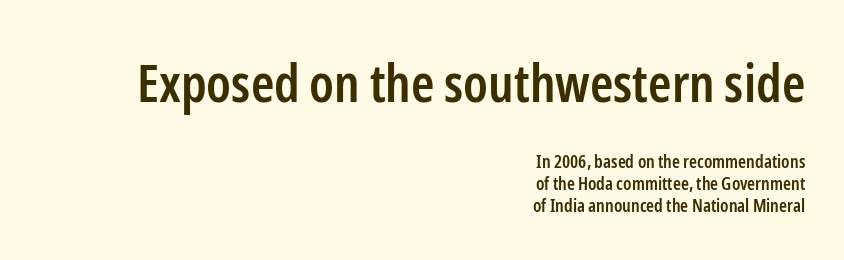
{"serif": "no", "italic": "no", "bold": "semi", "weight": "semibold", "width": "condensed", "stroke_contrast": "low", "x_height": "medium", "monospaced": "no", "underline": "no", "align": "right", "line_spacing_ratio": 1.22, "letter_spacing": "normal", "letter_spacing_em": 0.0, "larger_block": "first", "size_ratio": 2.94, "glyph_px": 53}
